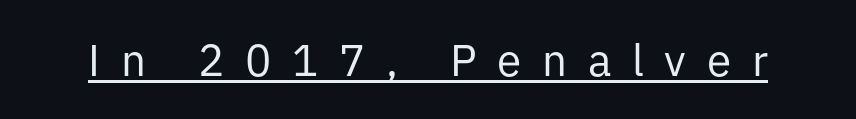
Q: Is the text bold? A: No.
Q: Is the text italic (slanted)? A: No, it is upright.
Q: Is the typeface a serif or a sans-serif typeface? A: Sans-serif.
Q: Is the text underlined? A: Yes.
Q: Is the spacing between letters normal or unusually wide? A: Unusually wide.
Q: Width (condensed, normal, or wide)? A: Normal.
Q: Stroke contrast? A: Low.
Q: x-height? A: Medium.
Q: Monospaced? A: No.
